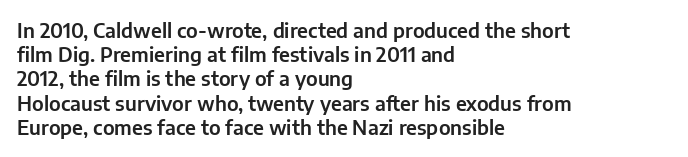
The image shows 20 px text type, upright; set left-aligned, line spacing 1.21x, normal letter spacing, not underlined.
